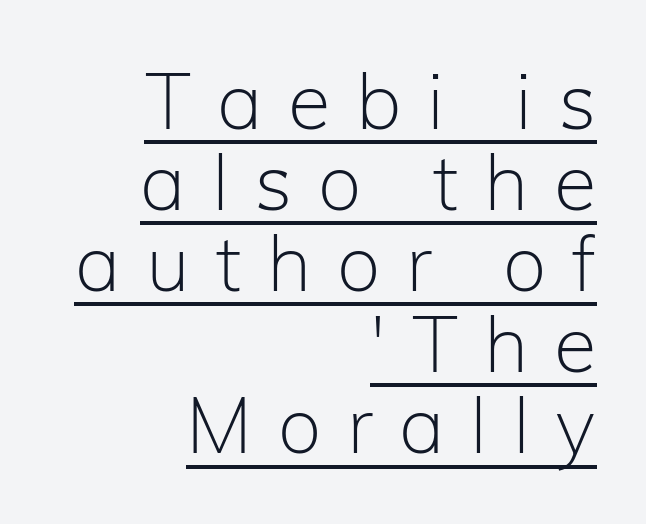
Q: Is the text bold? A: No.
Q: Is the text italic (slanted)? A: No, it is upright.
Q: Is the typeface a serif or a sans-serif typeface? A: Sans-serif.
Q: Is the text underlined? A: Yes.
Q: How is the paragraph aligned? A: Right-aligned.
Q: Is the spacing between letters normal or unusually wide? A: Unusually wide.
Q: Is the spacing between lines tight, normal or loose? A: Tight.
Q: Width (condensed, normal, or wide)? A: Normal.
Q: Stroke contrast? A: Low.
Q: x-height? A: Medium.
Q: Monospaced? A: No.
